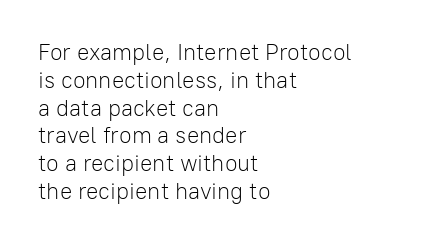
{"italic": "no", "bold": "no", "underline": "no", "align": "left", "line_spacing_ratio": 1.21, "letter_spacing": "normal", "letter_spacing_em": 0.0, "glyph_px": 23}
